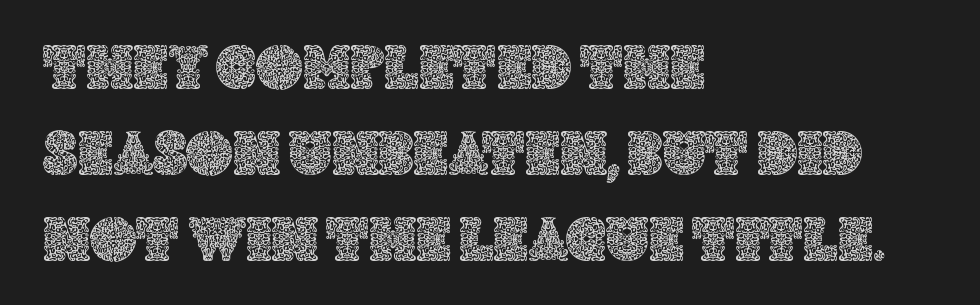
Q: Is the text italic (slanted)? A: No, it is upright.
Q: Is the text underlined? A: No.
Q: How is the paragraph aligned? A: Left-aligned.
Q: Is the spacing between letters normal or unusually wide? A: Normal.
Q: Is the spacing between lines tight, normal or loose? A: Normal.
Q: Width (condensed, normal, or wide)? A: Normal.
Q: x-height? A: Large.
Q: Monospaced? A: No.
